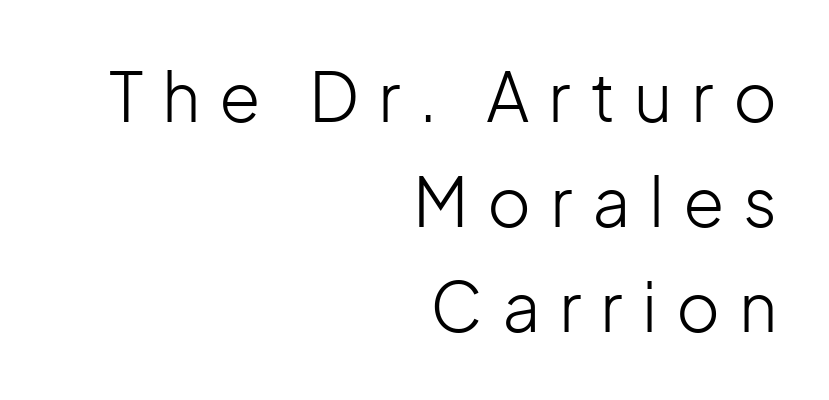
Q: Is the text bold? A: No.
Q: Is the text italic (slanted)? A: No, it is upright.
Q: Is the typeface a serif or a sans-serif typeface? A: Sans-serif.
Q: Is the text underlined? A: No.
Q: How is the paragraph aligned? A: Right-aligned.
Q: Is the spacing between letters normal or unusually wide? A: Unusually wide.
Q: Is the spacing between lines tight, normal or loose? A: Normal.
Q: Width (condensed, normal, or wide)? A: Normal.
Q: Stroke contrast? A: Low.
Q: x-height? A: Medium.
Q: Monospaced? A: No.
